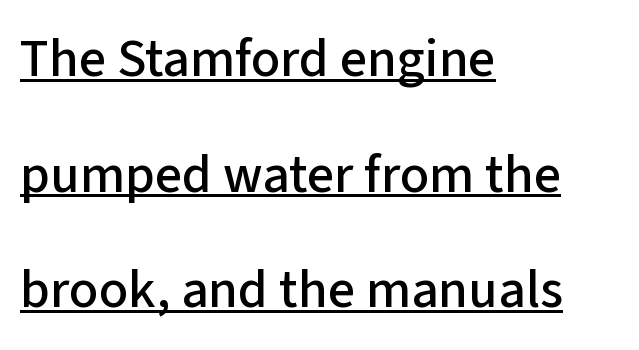
{"serif": "no", "italic": "no", "width": "normal", "stroke_contrast": "low", "x_height": "medium", "monospaced": "no", "underline": "yes", "align": "left", "line_spacing": "loose", "line_spacing_ratio": 2.14, "letter_spacing": "normal", "letter_spacing_em": 0.0, "glyph_px": 54}
